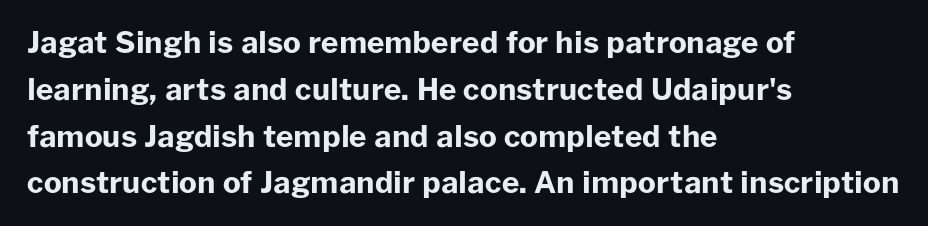
{"serif": "no", "italic": "no", "bold": "yes", "weight": "bold", "width": "normal", "stroke_contrast": "low", "x_height": "medium", "monospaced": "no", "underline": "no", "align": "left", "line_spacing": "normal", "line_spacing_ratio": 1.56, "letter_spacing": "normal", "letter_spacing_em": 0.0, "glyph_px": 30}
